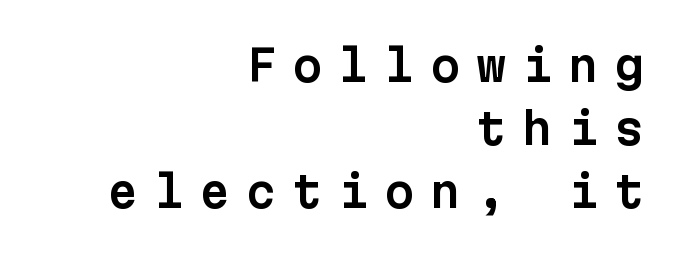
{"serif": "no", "italic": "no", "width": "normal", "stroke_contrast": "low", "x_height": "medium", "monospaced": "yes", "underline": "no", "align": "right", "line_spacing": "normal", "line_spacing_ratio": 1.47, "letter_spacing": "wide", "letter_spacing_em": 0.37, "glyph_px": 43}
